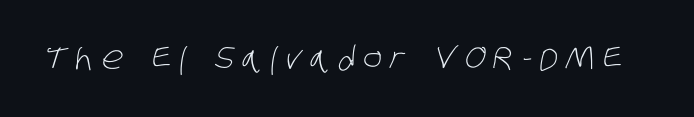
No word sits above an underline. The rendering uses natural spacing where letterforms have individual widths. These lines have a slow, spaced-out rhythm from letter to letter. This is sans-serif lettering, the kind often seen on screens and signage.
